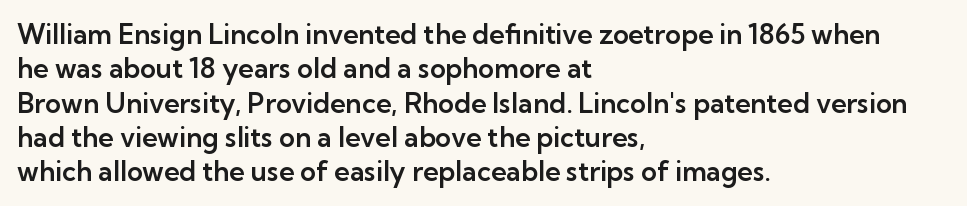
Do the letters lean? They stand straight. Lines of text with bare space underneath. The passage shown stacks its lines at a standard gap. Casual observation: everything's shoved over to the left.
